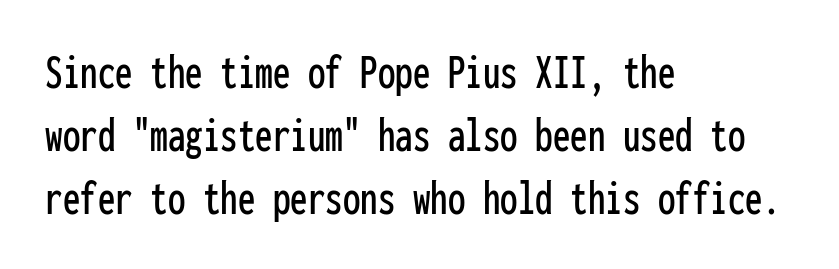
The image shows 50 px condensed sans-serif type, upright, monospaced; set left-aligned, normal line spacing (1.26x), normal letter spacing, not underlined; low stroke contrast and a medium x-height.
